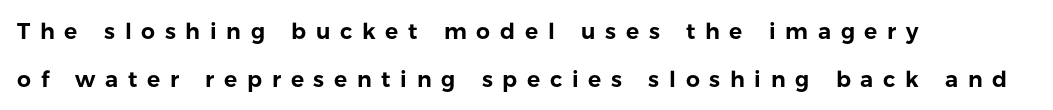
The zone under the glyphs is completely vacant. Compared with a centered layout, this one pins lines to the left instead. In terms of posture, this sample is upright. A typesetter would call this leading open, well beyond the default. Students, note that the glyphs here are deliberately spaced far apart.
